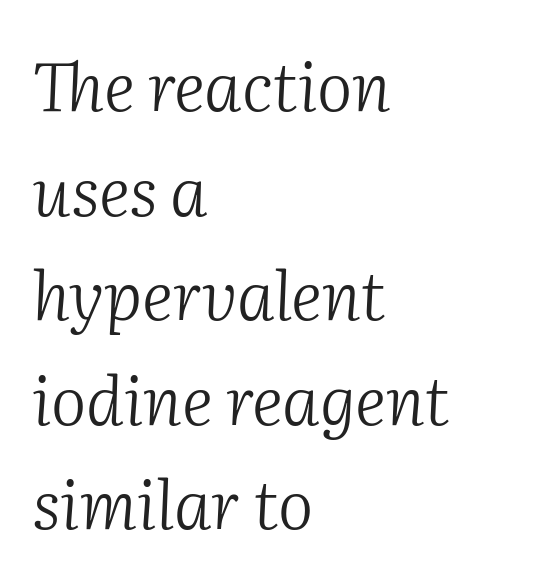
Q: Is the text bold? A: No.
Q: Is the text italic (slanted)? A: Yes, it leans right by about 2 degrees.
Q: Is the typeface a serif or a sans-serif typeface? A: Serif.
Q: Is the text underlined? A: No.
Q: How is the paragraph aligned? A: Left-aligned.
Q: Is the spacing between letters normal or unusually wide? A: Normal.
Q: Is the spacing between lines tight, normal or loose? A: Normal.
Q: Width (condensed, normal, or wide)? A: Normal.
Q: Stroke contrast? A: Medium.
Q: x-height? A: Medium.
Q: Monospaced? A: No.
